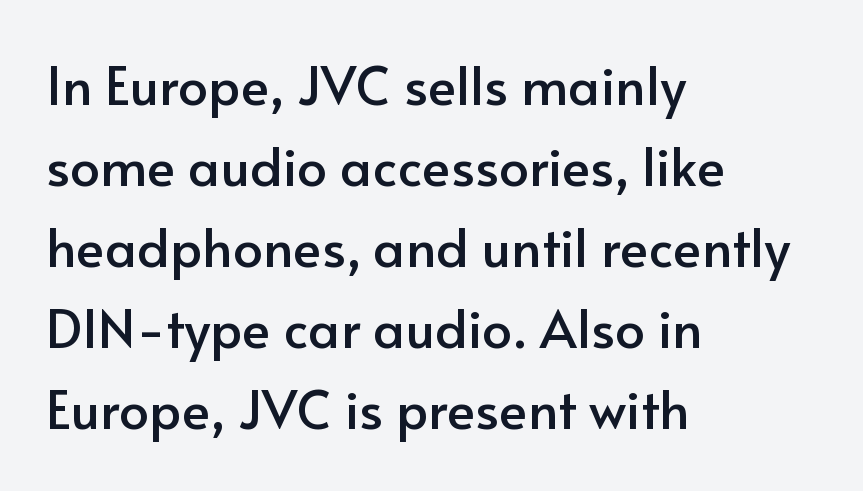
{"serif": "no", "italic": "no", "width": "normal", "stroke_contrast": "low", "x_height": "small", "monospaced": "no", "underline": "no", "align": "left", "line_spacing": "normal", "line_spacing_ratio": 1.53, "letter_spacing": "normal", "letter_spacing_em": 0.0, "glyph_px": 53}
